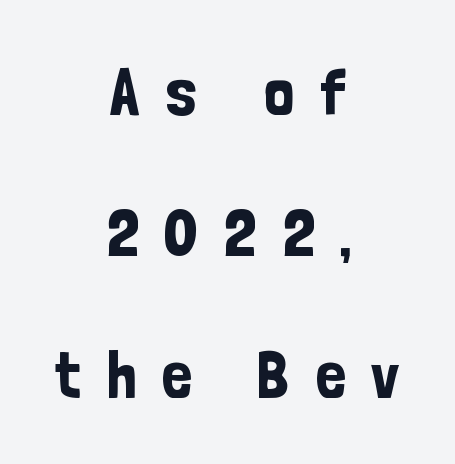
Tracking value appears strongly positive — letters spread wide. You could not count columns in this text — the font is proportionally spaced. Clear beneath every line of the passage. One glance says open: line gaps are wider than usual. Teacher's note: observe the equal gaps on both sides — that is centered alignment.
